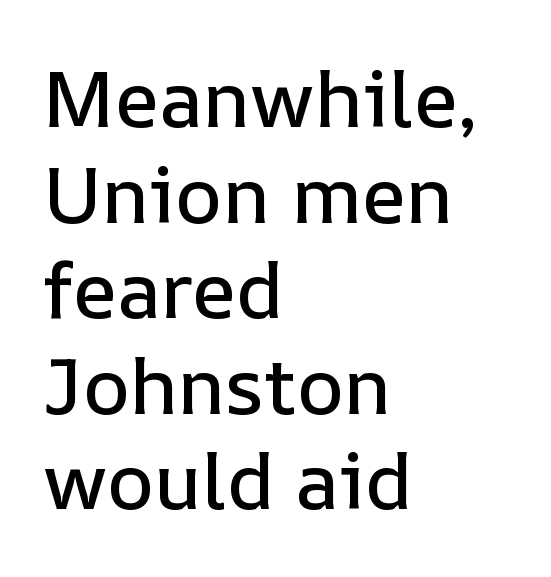
Q: Is the text italic (slanted)? A: No, it is upright.
Q: Is the text underlined? A: No.
Q: How is the paragraph aligned? A: Left-aligned.
Q: Is the spacing between letters normal or unusually wide? A: Normal.
Q: Width (condensed, normal, or wide)? A: Normal.
Q: Stroke contrast? A: Low.
Q: x-height? A: Medium.
Q: Monospaced? A: No.
